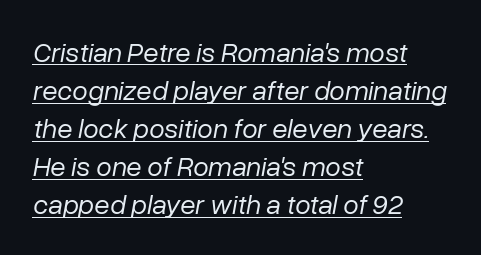
{"italic": "yes", "lean": "right", "slant_degrees": 10, "bold": "no", "weight": "regular", "width": "normal", "stroke_contrast": "low", "x_height": "medium", "monospaced": "no", "underline": "yes", "align": "left", "line_spacing": "normal", "line_spacing_ratio": 1.36, "letter_spacing": "normal", "letter_spacing_em": 0.0, "glyph_px": 28}
